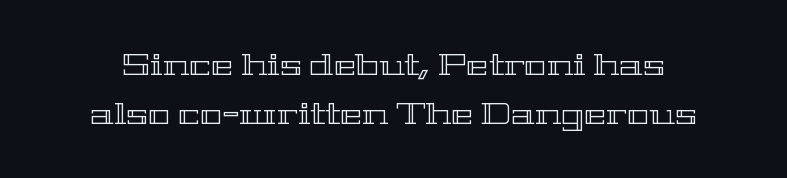
{"italic": "no", "width": "wide", "x_height": "medium", "monospaced": "no", "underline": "no", "line_spacing": "normal", "line_spacing_ratio": 1.63, "letter_spacing": "normal", "letter_spacing_em": 0.0, "glyph_px": 30}
